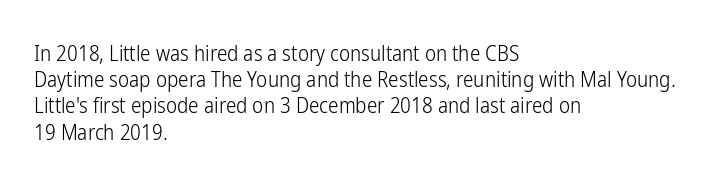
Does extra space separate the letters? No, they use regular spacing. Layout note: lines flush left. The area under the type is left untouched. This reads as an unemphasized weight, regular at the heaviest. This is roman type, the default non-slanted kind. Vertical spacing — default.
